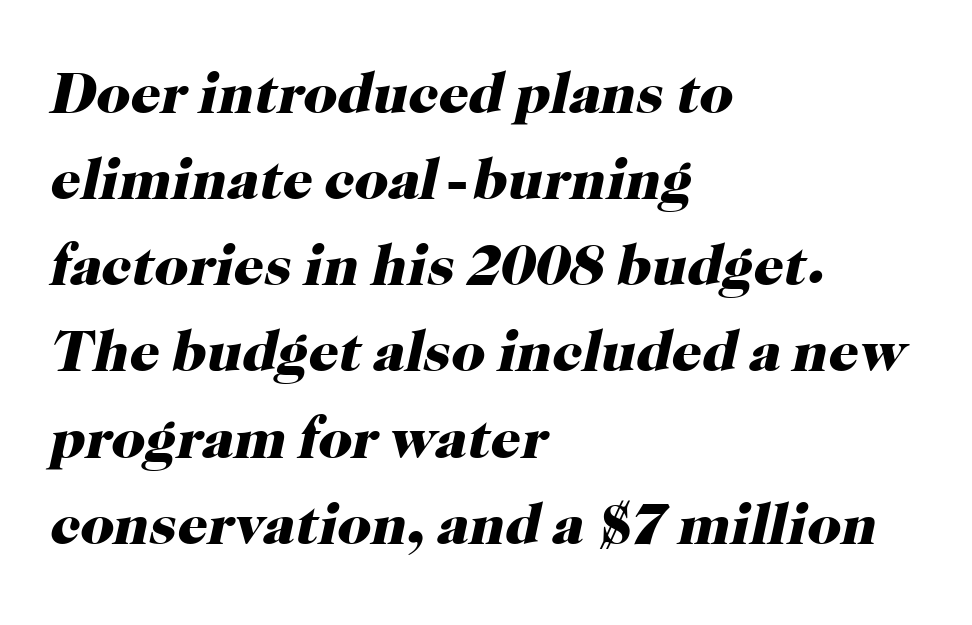
{"serif": "yes", "italic": "yes", "lean": "right", "slant_degrees": 12, "bold": "yes", "weight": "heavy", "width": "normal", "stroke_contrast": "high", "x_height": "medium", "monospaced": "no", "underline": "no", "align": "left", "line_spacing": "normal", "line_spacing_ratio": 1.46, "letter_spacing": "normal", "letter_spacing_em": 0.0, "glyph_px": 59}
